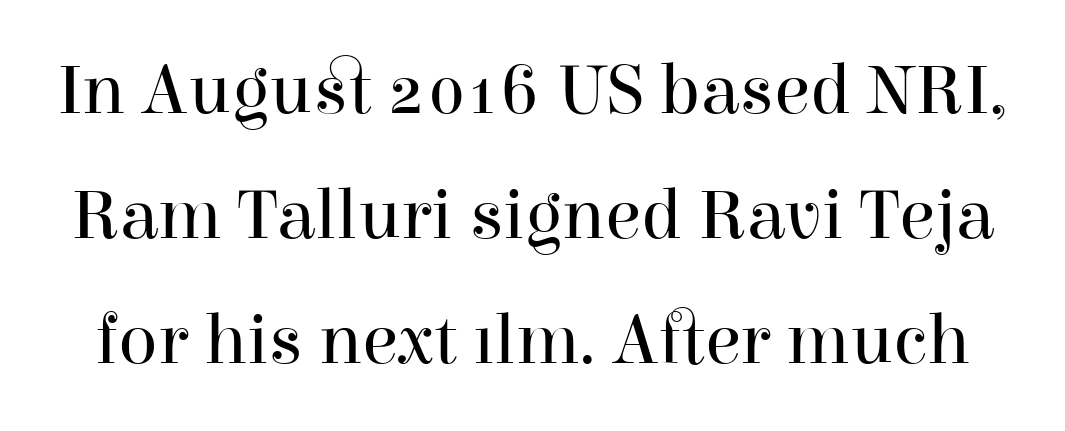
Q: Is the text bold? A: No.
Q: Is the text italic (slanted)? A: No, it is upright.
Q: Is the typeface a serif or a sans-serif typeface? A: Serif.
Q: Is the text underlined? A: No.
Q: Is the spacing between letters normal or unusually wide? A: Normal.
Q: Width (condensed, normal, or wide)? A: Normal.
Q: Stroke contrast? A: High.
Q: x-height? A: Medium.
Q: Monospaced? A: No.
